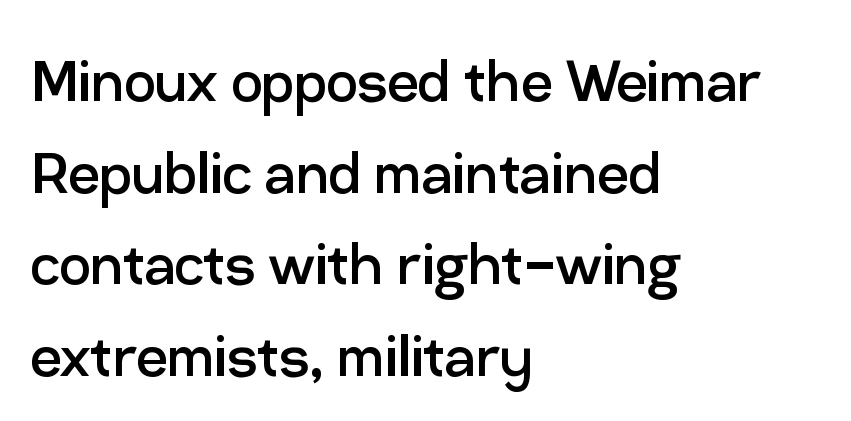
{"serif": "no", "italic": "no", "bold": "no", "weight": "regular", "width": "normal", "stroke_contrast": "low", "x_height": "medium", "monospaced": "no", "underline": "no", "align": "left", "line_spacing": "normal", "line_spacing_ratio": 1.31, "letter_spacing": "normal", "letter_spacing_em": 0.0, "glyph_px": 70}
